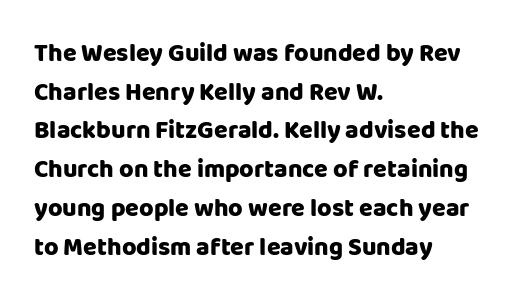
{"italic": "no", "bold": "yes", "underline": "no", "align": "left", "line_spacing": "normal", "line_spacing_ratio": 1.55, "letter_spacing": "normal", "letter_spacing_em": 0.0, "glyph_px": 25}
